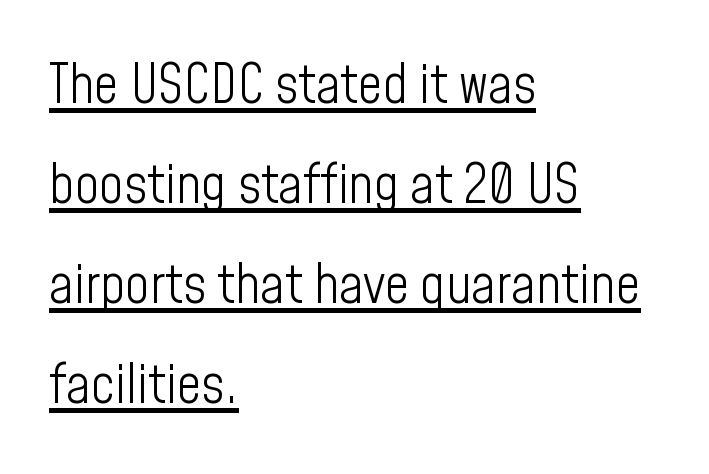
The image shows 54 px light, condensed sans-serif type, upright; set left-aligned, line spacing 1.85x, normal letter spacing, underlined; low stroke contrast and a medium x-height.
